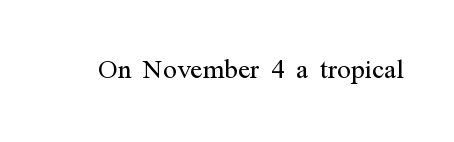
The image shows 36 px light, condensed serif type, upright; set normal letter spacing, not underlined; medium stroke contrast and a medium x-height.
